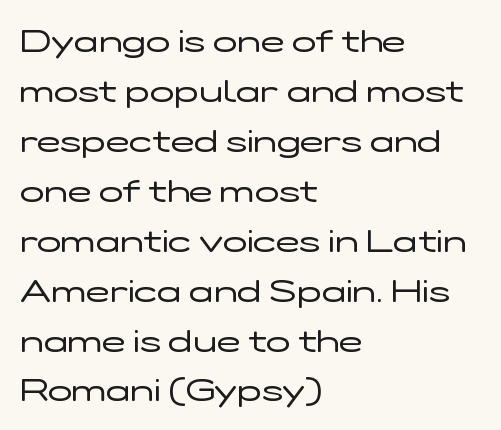
The image shows 32 px regular-weight, wide sans-serif type, upright; set left-aligned, normal line spacing (1.56x), normal letter spacing, not underlined; low stroke contrast and a medium x-height.
